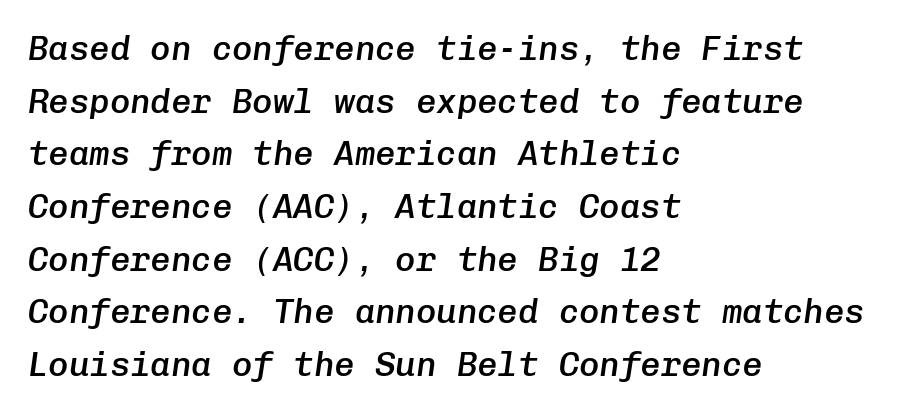
Quick note: italic. The ragged edge is on the right, which tells us the setting is flush left. Nothing unusual about the tracking: characters are spaced as the font intends. A normal amount of white space separates one row of letters from the next.
